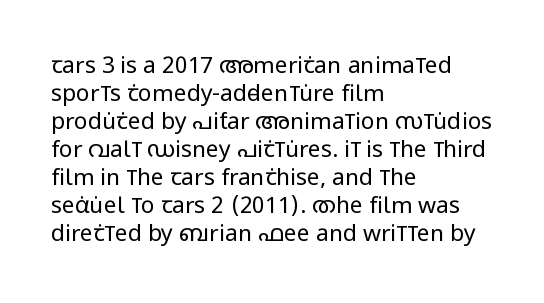
{"italic": "no", "bold": "no", "underline": "no", "align": "left", "line_spacing_ratio": 1.22, "letter_spacing": "normal", "letter_spacing_em": 0.0, "glyph_px": 23}
